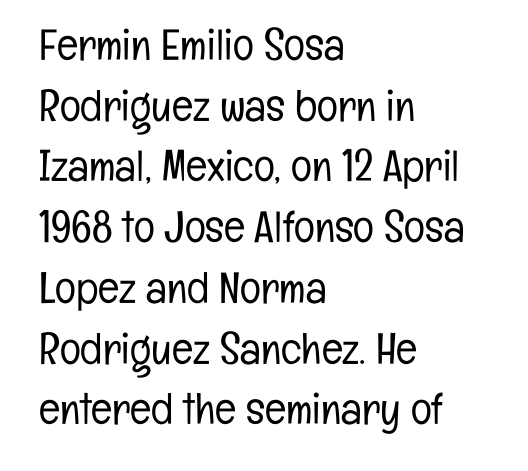
Q: Is the text bold? A: No.
Q: Is the text italic (slanted)? A: No, it is upright.
Q: Is the typeface a serif or a sans-serif typeface? A: Sans-serif.
Q: Is the text underlined? A: No.
Q: How is the paragraph aligned? A: Left-aligned.
Q: Is the spacing between letters normal or unusually wide? A: Normal.
Q: Is the spacing between lines tight, normal or loose? A: Normal.
Q: Width (condensed, normal, or wide)? A: Condensed.
Q: Stroke contrast? A: Low.
Q: x-height? A: Medium.
Q: Monospaced? A: No.
